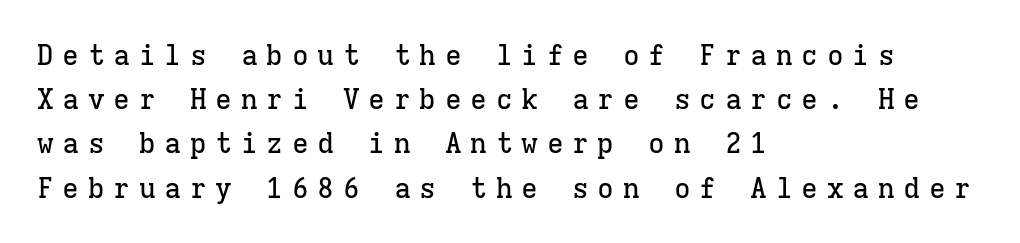
Rendered with straight, roman letterforms. You could only call the tracking loose — the letters float apart. The passage shown is typed in a monospace face where columns stay perfectly aligned. The lines in this sample share a left origin and differ only in where they stop. This block has exactly the height ordinary leading produces. Unlike a clean sans, this face finishes its strokes with serifs.
